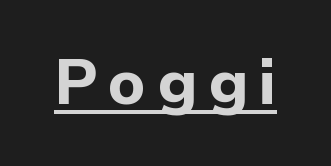
Posture: vertical. The passage shown is typed in a proportional face where columns would drift. Every word sits above its own underline. In terms of weight, the rendering is a true, heavy bold.
